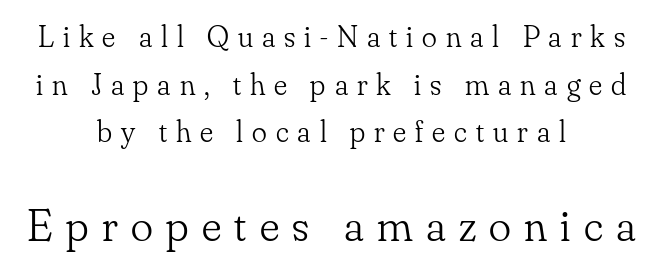
{"serif": "yes", "italic": "no", "bold": "no", "weight": "light", "width": "normal", "stroke_contrast": "low", "x_height": "small", "monospaced": "no", "underline": "no", "align": "center", "line_spacing": "normal", "line_spacing_ratio": 1.54, "letter_spacing": "wide", "letter_spacing_em": 0.29, "larger_block": "second", "size_ratio": 1.48, "glyph_px": 46}
